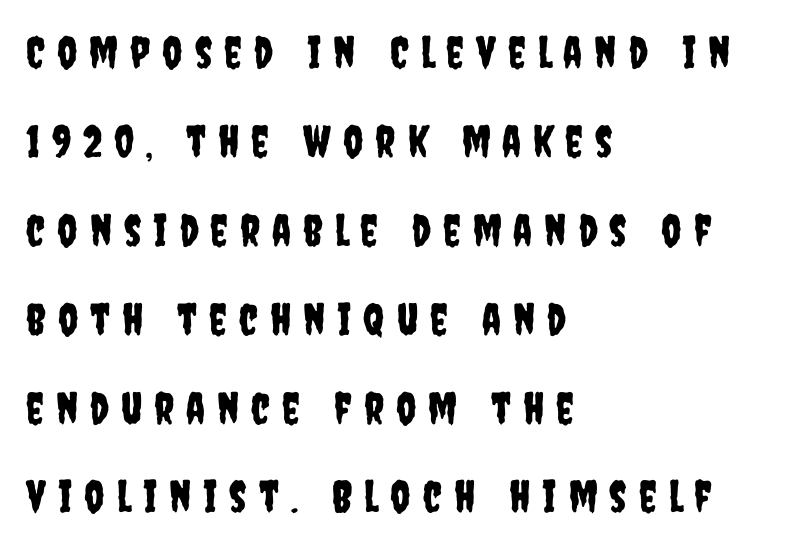
Q: Is the text italic (slanted)? A: No, it is upright.
Q: Is the typeface a serif or a sans-serif typeface? A: Sans-serif.
Q: Is the text underlined? A: No.
Q: How is the paragraph aligned? A: Left-aligned.
Q: Is the spacing between letters normal or unusually wide? A: Unusually wide.
Q: Is the spacing between lines tight, normal or loose? A: Loose.
Q: Width (condensed, normal, or wide)? A: Condensed.
Q: Stroke contrast? A: Low.
Q: x-height? A: Large.
Q: Monospaced? A: No.
